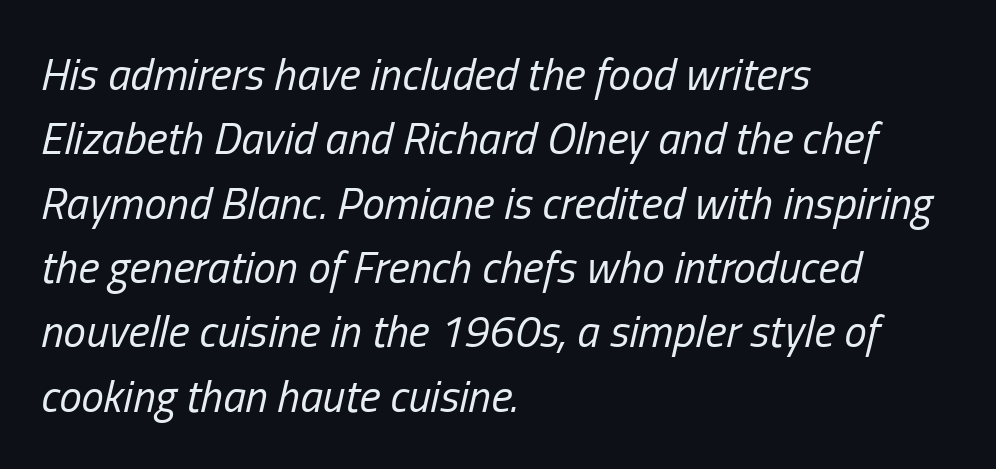
Q: Is the text bold? A: No.
Q: Is the text italic (slanted)? A: Yes, it leans right by about 13 degrees.
Q: Is the text underlined? A: No.
Q: How is the paragraph aligned? A: Left-aligned.
Q: Is the spacing between letters normal or unusually wide? A: Normal.
Q: Is the spacing between lines tight, normal or loose? A: Normal.
Q: Width (condensed, normal, or wide)? A: Condensed.
Q: Stroke contrast? A: Low.
Q: x-height? A: Medium.
Q: Monospaced? A: No.
